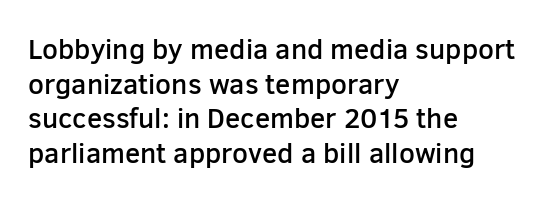
{"serif": "no", "italic": "no", "bold": "semi", "weight": "semibold", "width": "normal", "stroke_contrast": "low", "x_height": "medium", "monospaced": "no", "underline": "no", "align": "left", "line_spacing_ratio": 1.24, "letter_spacing": "normal", "letter_spacing_em": 0.0, "glyph_px": 28}
